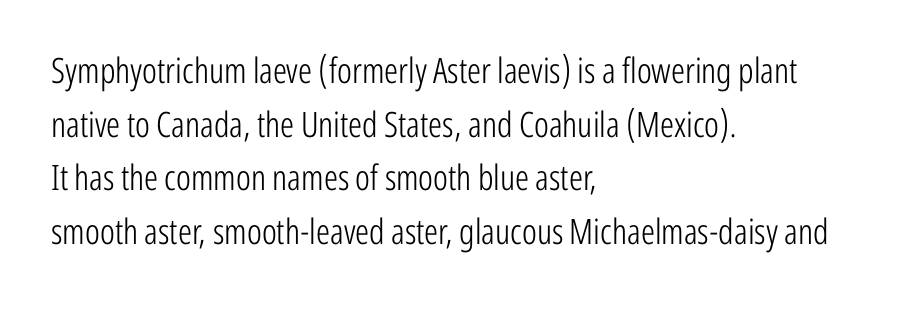
The image shows 35 px light, condensed sans-serif type, upright; set left-aligned, normal line spacing (1.53x), normal letter spacing, not underlined; low stroke contrast and a medium x-height.
